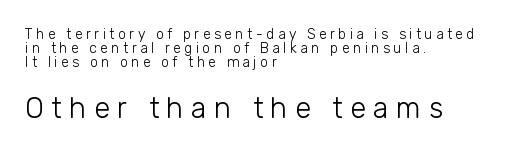
The image shows 29 px light sans-serif type, upright; set left-aligned, tight line spacing (1.0x), unusually wide letter spacing (+0.25 em), not underlined; the second (bottom) block is 2.07x larger; low stroke contrast and a medium x-height.
